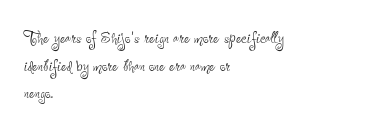
This rendering leaves character spacing at its baseline value. These lines stack with their left ends in a neat column. Reading down the column, the eye jumps a familiar distance to each next line. Stroke mass is kept to a normal reading level or below. No word sits above an underline.
